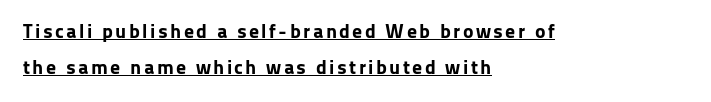
{"italic": "no", "bold": "yes", "underline": "yes", "align": "left", "line_spacing_ratio": 1.79, "glyph_px": 20}
